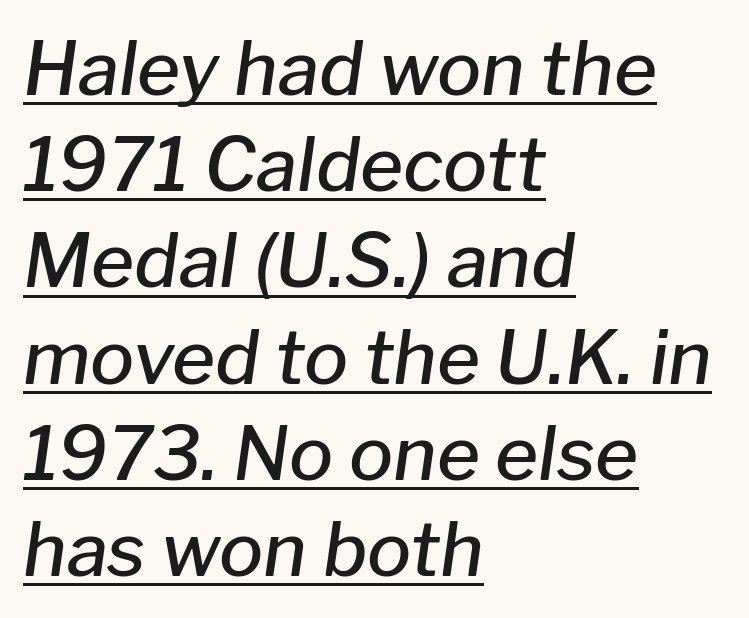
Q: Is the text bold? A: Semi-bold.
Q: Is the text italic (slanted)? A: Yes, it leans right by about 8 degrees.
Q: Is the text underlined? A: Yes.
Q: How is the paragraph aligned? A: Left-aligned.
Q: Is the spacing between letters normal or unusually wide? A: Normal.
Q: Is the spacing between lines tight, normal or loose? A: Normal.
Q: Width (condensed, normal, or wide)? A: Normal.
Q: Stroke contrast? A: Low.
Q: x-height? A: Medium.
Q: Monospaced? A: No.
